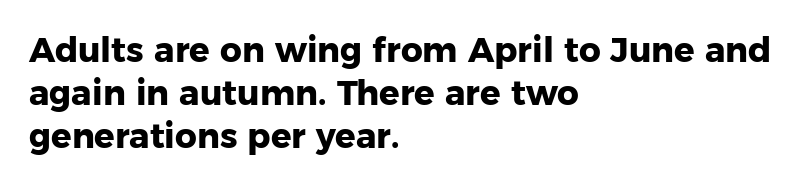
The image shows 34 px heavy sans-serif type, upright; set left-aligned, normal line spacing (1.26x), normal letter spacing, not underlined; low stroke contrast and a medium x-height.
